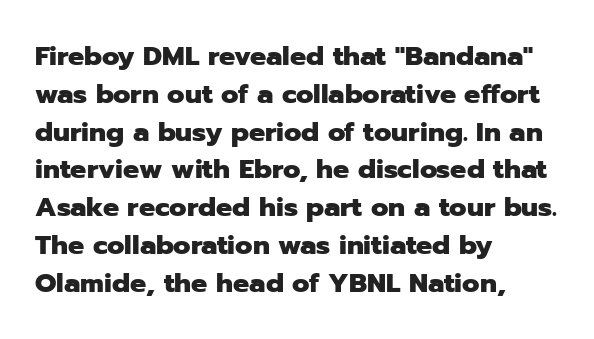
{"italic": "no", "bold": "yes", "underline": "no", "align": "left", "line_spacing": "normal", "line_spacing_ratio": 1.4, "letter_spacing": "normal", "letter_spacing_em": 0.0, "glyph_px": 27}
